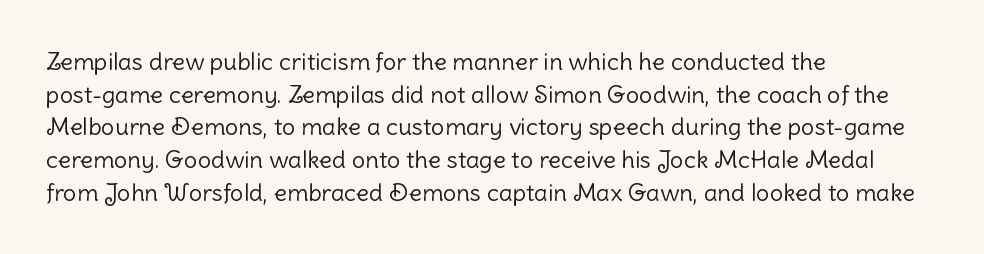
Plain, unruled lines of type. Ordinary non-slanted type is in use. Does extra space separate the letters? No, they use regular spacing. This is not heavy type; no bold has been used. These lines sit exactly where default settings would place them. Reading down the block, your eye returns to a fixed left position each line.
